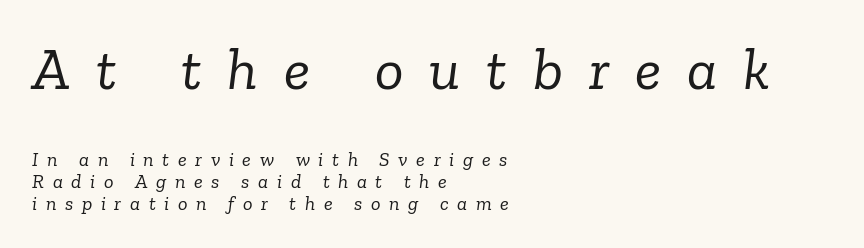
A clean baseline with only descenders dipping below it. Size hierarchy here favors the leading block over the trailing one. Is this a sans? No — the strokes have serifs. How are the letters spaced? Widely, with obvious added tracking.
